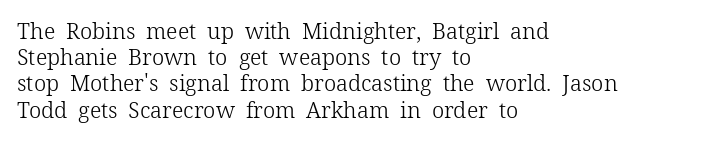
The lettering holds an erect, upright posture throughout. A light-to-regular cut is what we see here. Line starts are locked; line ends wander. The tracking reads as untouched default to a designer's eye.
